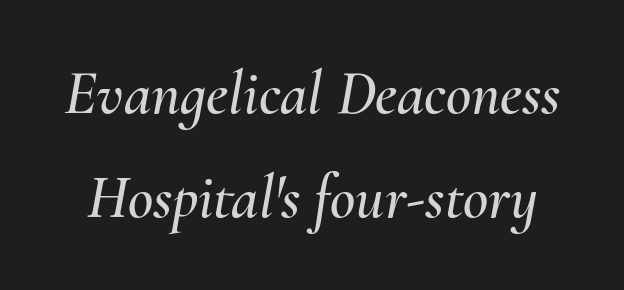
Anything drawn beneath the words? Only blank space. The rendering keeps characters at their native spacing. This sample has the flowing, uneven cadence of proportional lettering. An italicized treatment has been applied to the whole sample. Normally led — the rows are evenly, conventionally spaced.
